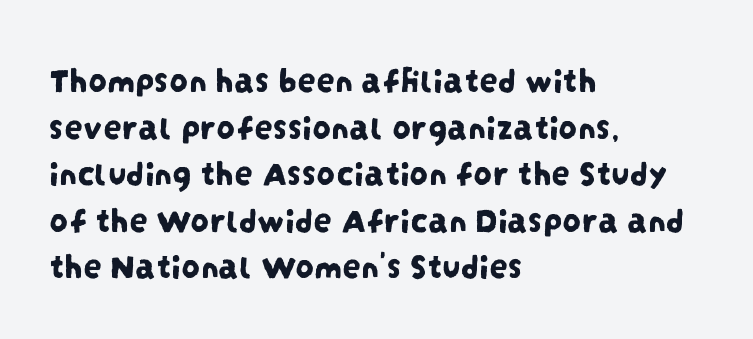
{"serif": "no", "width": "condensed", "stroke_contrast": "low", "x_height": "large", "monospaced": "no", "underline": "no", "align": "left", "line_spacing": "normal", "line_spacing_ratio": 1.26, "letter_spacing": "normal", "letter_spacing_em": 0.0, "glyph_px": 37}
